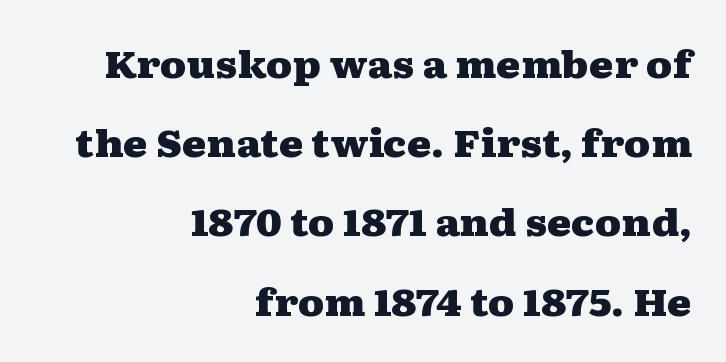
Q: Is the text bold? A: Yes.
Q: Is the text italic (slanted)? A: No, it is upright.
Q: Is the typeface a serif or a sans-serif typeface? A: Serif.
Q: Is the text underlined? A: No.
Q: How is the paragraph aligned? A: Right-aligned.
Q: Is the spacing between letters normal or unusually wide? A: Normal.
Q: Is the spacing between lines tight, normal or loose? A: Loose.
Q: Width (condensed, normal, or wide)? A: Wide.
Q: Stroke contrast? A: Medium.
Q: x-height? A: Medium.
Q: Monospaced? A: No.
